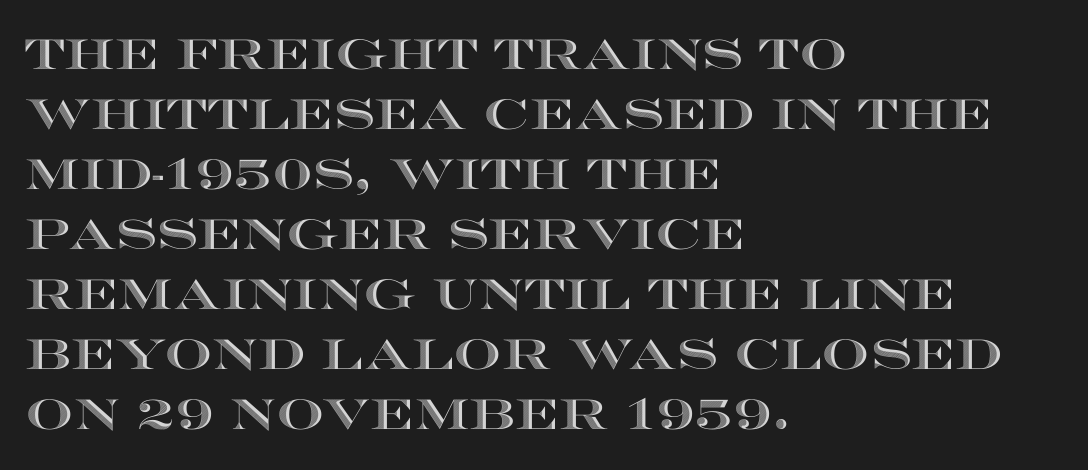
The image shows 42 px wide type, upright; set left-aligned, normal line spacing (1.43x), normal letter spacing, not underlined; a large x-height.
